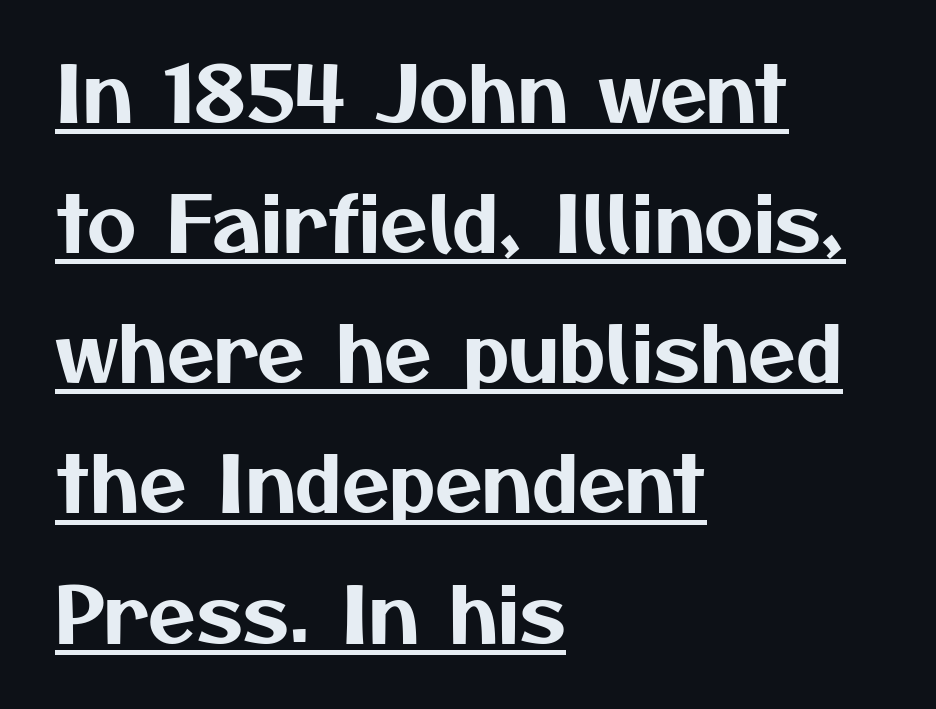
Q: Is the typeface a serif or a sans-serif typeface? A: Sans-serif.
Q: Is the text underlined? A: Yes.
Q: How is the paragraph aligned? A: Left-aligned.
Q: Is the spacing between letters normal or unusually wide? A: Normal.
Q: Is the spacing between lines tight, normal or loose? A: Normal.
Q: Width (condensed, normal, or wide)? A: Normal.
Q: Stroke contrast? A: Medium.
Q: x-height? A: Medium.
Q: Monospaced? A: No.
